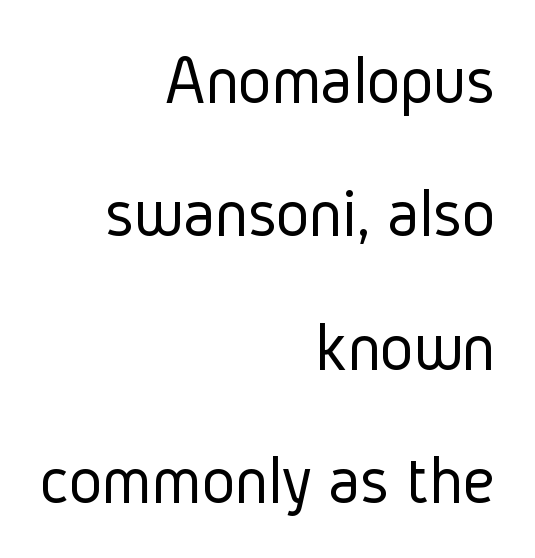
The image shows 71 px light, condensed sans-serif type, upright; set right-aligned, line spacing 1.88x, normal letter spacing, not underlined; low stroke contrast and a medium x-height.
